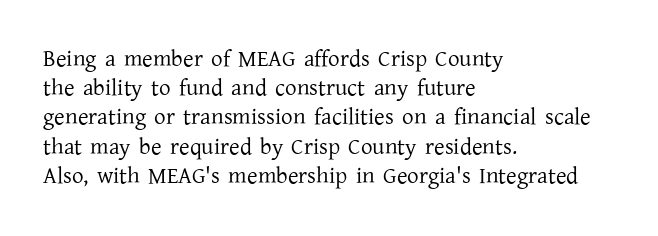
{"italic": "no", "bold": "no", "underline": "no", "align": "left", "line_spacing": "normal", "line_spacing_ratio": 1.27, "letter_spacing": "normal", "letter_spacing_em": 0.0, "glyph_px": 23}
